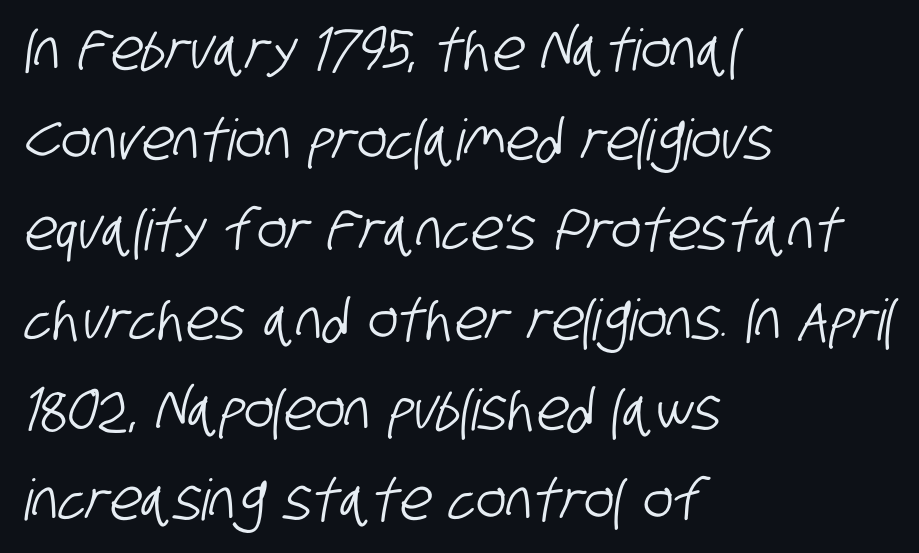
{"serif": "no", "width": "condensed", "stroke_contrast": "low", "x_height": "large", "monospaced": "no", "underline": "no", "align": "left", "line_spacing": "normal", "line_spacing_ratio": 1.58, "letter_spacing": "normal", "letter_spacing_em": 0.0, "glyph_px": 57}
